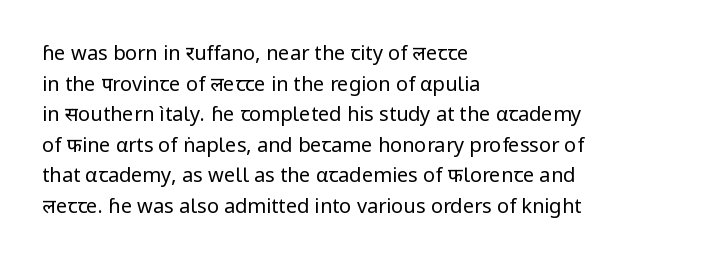
Q: Is the text bold? A: No.
Q: Is the text italic (slanted)? A: No, it is upright.
Q: Is the text underlined? A: No.
Q: How is the paragraph aligned? A: Left-aligned.
Q: Is the spacing between letters normal or unusually wide? A: Normal.
Q: Is the spacing between lines tight, normal or loose? A: Normal.
